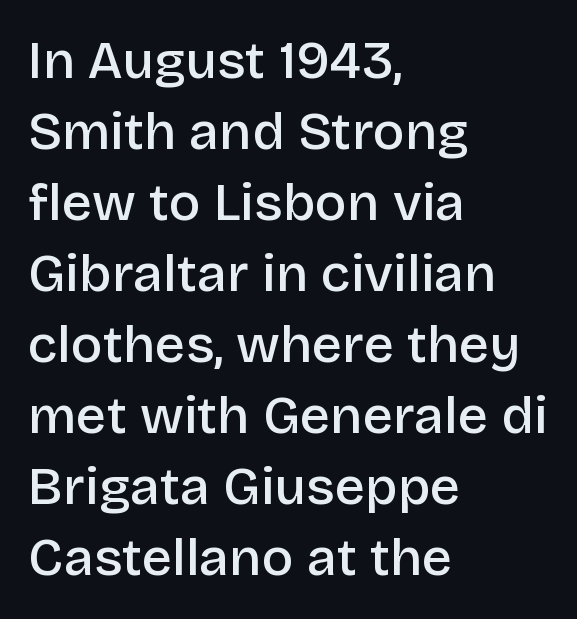
Q: Is the text bold? A: Semi-bold.
Q: Is the text italic (slanted)? A: No, it is upright.
Q: Is the typeface a serif or a sans-serif typeface? A: Sans-serif.
Q: Is the text underlined? A: No.
Q: How is the paragraph aligned? A: Left-aligned.
Q: Is the spacing between letters normal or unusually wide? A: Normal.
Q: Is the spacing between lines tight, normal or loose? A: Normal.
Q: Width (condensed, normal, or wide)? A: Normal.
Q: Stroke contrast? A: Low.
Q: x-height? A: Large.
Q: Monospaced? A: No.
